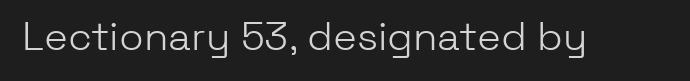
The image shows 40 px light sans-serif type, upright; set normal letter spacing, not underlined; low stroke contrast and a medium x-height.
